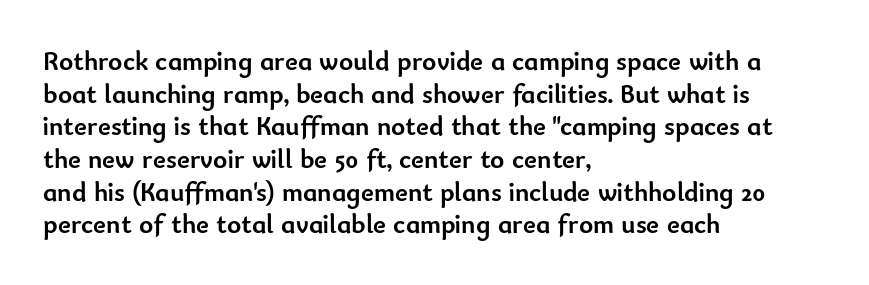
{"italic": "no", "bold": "yes", "underline": "no", "align": "left", "line_spacing_ratio": 1.21, "letter_spacing": "normal", "letter_spacing_em": 0.0, "glyph_px": 27}
